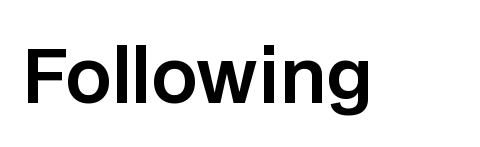
Type without underlining. The characters display no serif detailing; their extremities are plain. The rendering keeps characters at their native spacing. A typesetter would call this proportional, since set widths differ per character. Designer's note — italics off, roman on.
